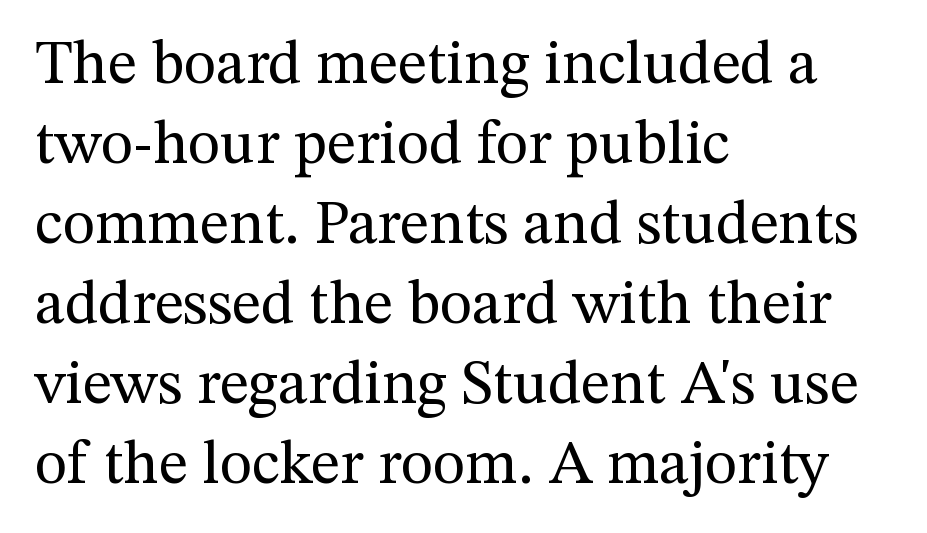
The letters advance in unequal steps, a hallmark of proportional type. Each letter's strokes conclude with small projecting serifs. Interline gaps are of average width in this sample. Plain, unruled lines of type. The type is set solid horizontally, with unmodified tracking.
